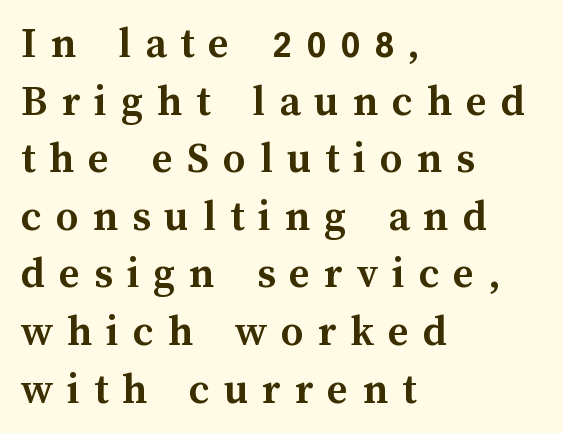
The image shows 45 px semibold type, upright; set left-aligned, normal line spacing (1.28x), unusually wide letter spacing (+0.31 em), not underlined; medium stroke contrast and a medium x-height.
